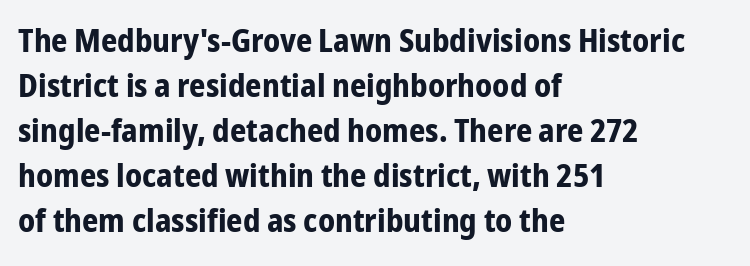
The image shows 32 px bold, condensed sans-serif type, upright; set left-aligned, normal line spacing (1.41x), normal letter spacing, not underlined; low stroke contrast and a medium x-height.
